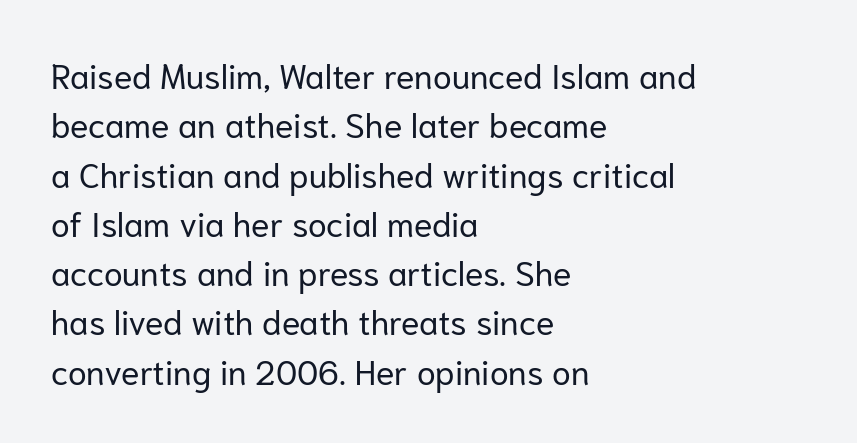
The image shows 34 px regular-weight sans-serif type, upright; set left-aligned, normal line spacing (1.45x), normal letter spacing, not underlined; low stroke contrast and a medium x-height.
